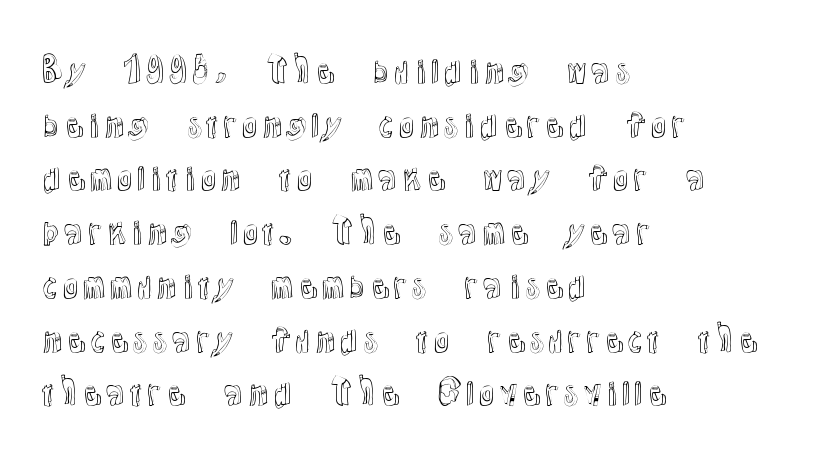
{"italic": "no", "width": "normal", "x_height": "medium", "monospaced": "no", "underline": "no", "align": "left", "line_spacing": "normal", "line_spacing_ratio": 1.58, "letter_spacing": "normal", "letter_spacing_em": 0.0, "glyph_px": 34}
